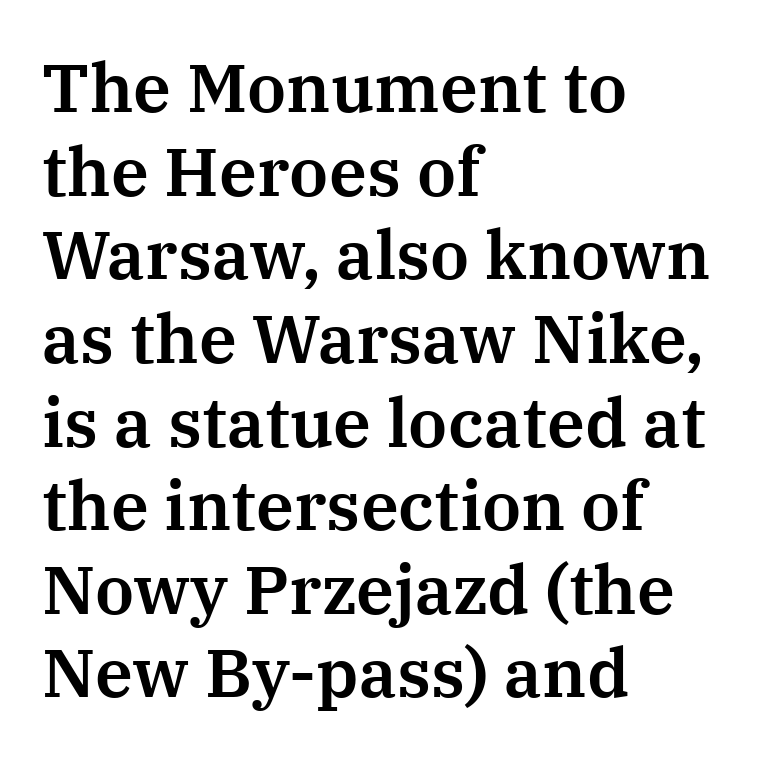
{"serif": "yes", "italic": "no", "width": "normal", "stroke_contrast": "medium", "x_height": "medium", "monospaced": "no", "underline": "no", "align": "left", "line_spacing_ratio": 1.23, "letter_spacing": "normal", "letter_spacing_em": 0.0, "glyph_px": 68}
